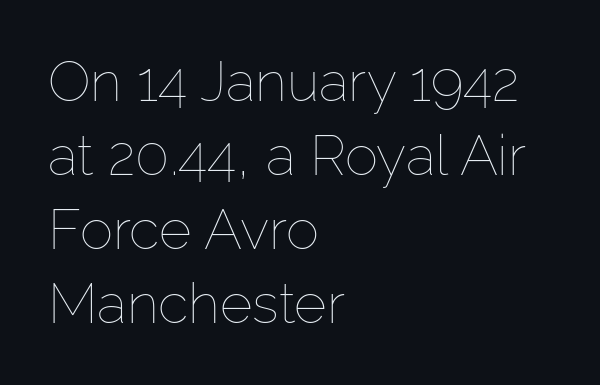
{"italic": "no", "bold": "no", "weight": "thin", "width": "normal", "stroke_contrast": "low", "x_height": "medium", "monospaced": "no", "underline": "no", "align": "left", "line_spacing": "normal", "line_spacing_ratio": 1.32, "letter_spacing": "normal", "letter_spacing_em": 0.0, "glyph_px": 56}
